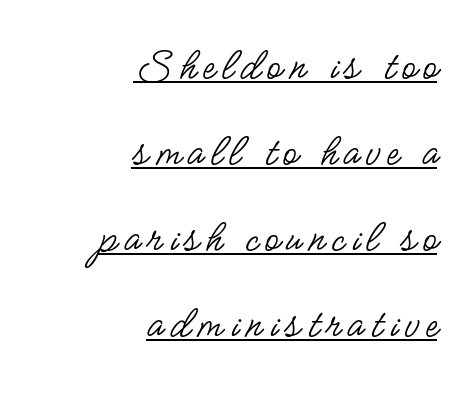
The image shows 46 px regular-weight, condensed sans-serif type; set right-aligned, line spacing 1.87x, underlined; low stroke contrast and a small x-height.
